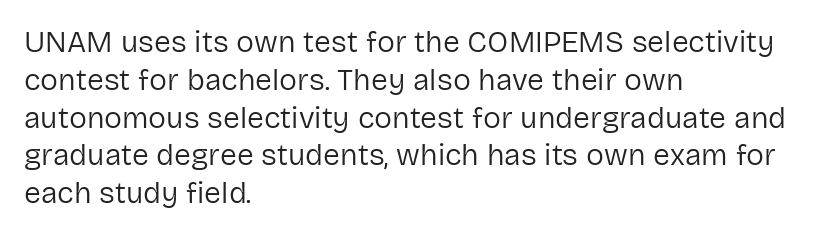
Q: Is the text bold? A: No.
Q: Is the text italic (slanted)? A: No, it is upright.
Q: Is the typeface a serif or a sans-serif typeface? A: Sans-serif.
Q: Is the text underlined? A: No.
Q: How is the paragraph aligned? A: Left-aligned.
Q: Is the spacing between letters normal or unusually wide? A: Normal.
Q: Is the spacing between lines tight, normal or loose? A: Normal.
Q: Width (condensed, normal, or wide)? A: Normal.
Q: Stroke contrast? A: Low.
Q: x-height? A: Medium.
Q: Monospaced? A: No.
